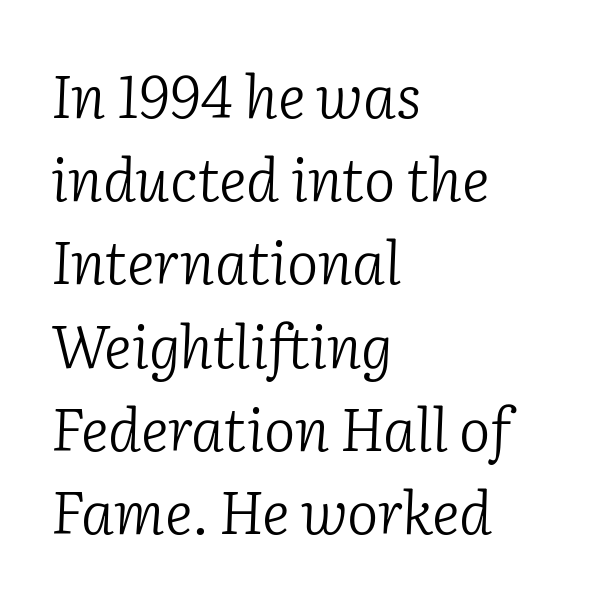
{"serif": "yes", "italic": "yes", "lean": "right", "slant_degrees": 2, "bold": "no", "weight": "light", "width": "normal", "stroke_contrast": "low", "x_height": "medium", "monospaced": "no", "underline": "no", "align": "left", "line_spacing": "normal", "line_spacing_ratio": 1.41, "letter_spacing": "normal", "letter_spacing_em": 0.0, "glyph_px": 59}
